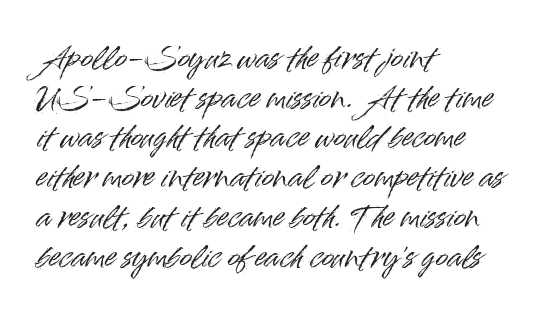
{"serif": "no", "width": "normal", "stroke_contrast": "high", "x_height": "small", "monospaced": "no", "underline": "no", "align": "left", "line_spacing": "normal", "line_spacing_ratio": 1.37, "letter_spacing": "normal", "letter_spacing_em": 0.0, "glyph_px": 29}
